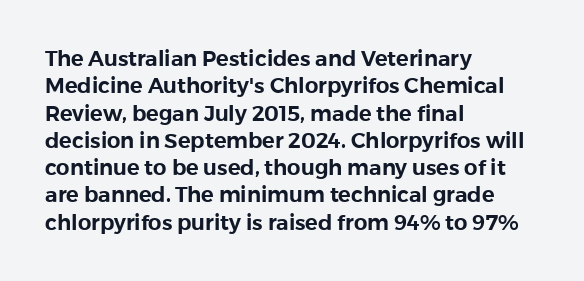
Q: Is the text italic (slanted)? A: No, it is upright.
Q: Is the text underlined? A: No.
Q: How is the paragraph aligned? A: Left-aligned.
Q: Is the spacing between letters normal or unusually wide? A: Normal.
Q: Is the spacing between lines tight, normal or loose? A: Normal.
